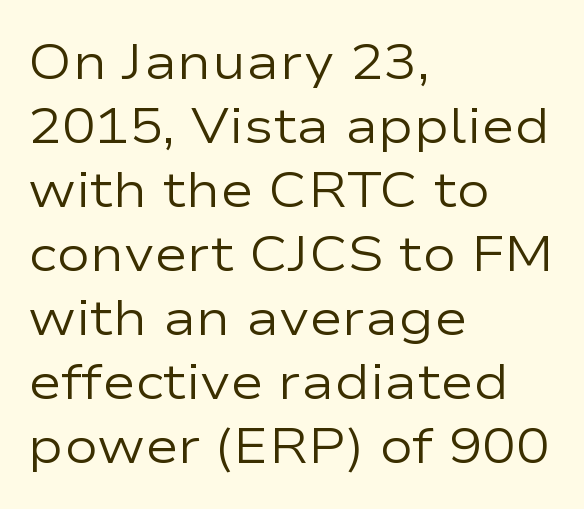
{"serif": "no", "italic": "no", "bold": "no", "weight": "regular", "width": "wide", "stroke_contrast": "low", "x_height": "medium", "monospaced": "no", "underline": "no", "align": "left", "line_spacing": "normal", "line_spacing_ratio": 1.28, "letter_spacing": "normal", "letter_spacing_em": 0.0, "glyph_px": 50}
